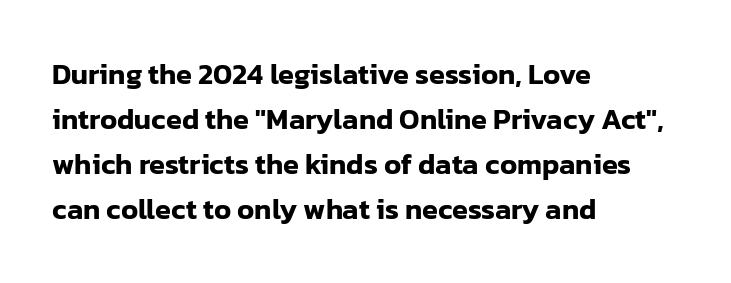
{"serif": "no", "italic": "no", "width": "normal", "stroke_contrast": "low", "x_height": "medium", "monospaced": "no", "underline": "no", "align": "left", "line_spacing": "normal", "line_spacing_ratio": 1.55, "letter_spacing": "normal", "letter_spacing_em": 0.0, "glyph_px": 29}
